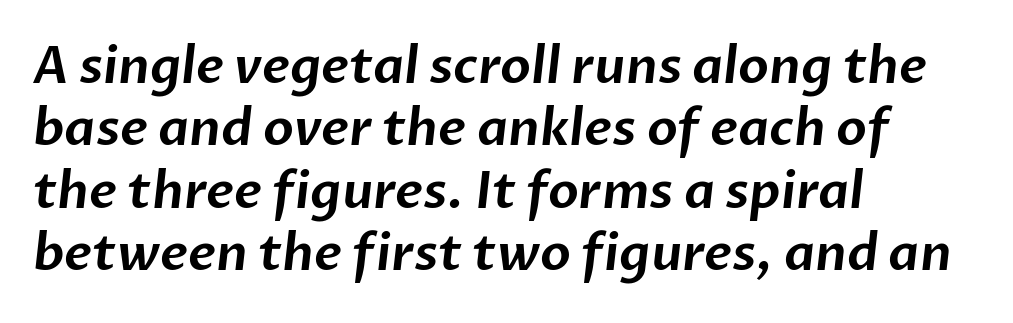
Q: Is the typeface a serif or a sans-serif typeface? A: Sans-serif.
Q: Is the text underlined? A: No.
Q: How is the paragraph aligned? A: Left-aligned.
Q: Is the spacing between letters normal or unusually wide? A: Normal.
Q: Is the spacing between lines tight, normal or loose? A: Normal.
Q: Width (condensed, normal, or wide)? A: Normal.
Q: Stroke contrast? A: Low.
Q: x-height? A: Medium.
Q: Monospaced? A: No.
